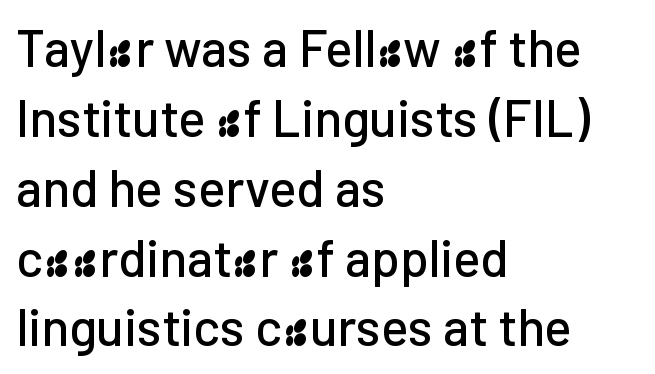
Q: Is the text italic (slanted)? A: No, it is upright.
Q: Is the typeface a serif or a sans-serif typeface? A: Sans-serif.
Q: Is the text underlined? A: No.
Q: How is the paragraph aligned? A: Left-aligned.
Q: Is the spacing between letters normal or unusually wide? A: Normal.
Q: Is the spacing between lines tight, normal or loose? A: Normal.
Q: Width (condensed, normal, or wide)? A: Normal.
Q: Stroke contrast? A: Low.
Q: x-height? A: Medium.
Q: Monospaced? A: No.
